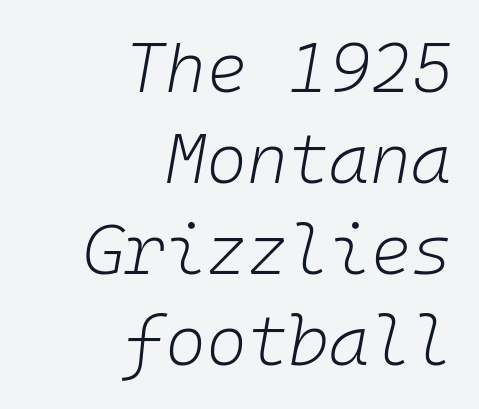
Q: Is the text bold? A: No.
Q: Is the text italic (slanted)? A: Yes, it leans right by about 10 degrees.
Q: Is the text underlined? A: No.
Q: How is the paragraph aligned? A: Right-aligned.
Q: Is the spacing between letters normal or unusually wide? A: Normal.
Q: Is the spacing between lines tight, normal or loose? A: Normal.
Q: Width (condensed, normal, or wide)? A: Normal.
Q: Stroke contrast? A: Low.
Q: x-height? A: Medium.
Q: Monospaced? A: Yes.
